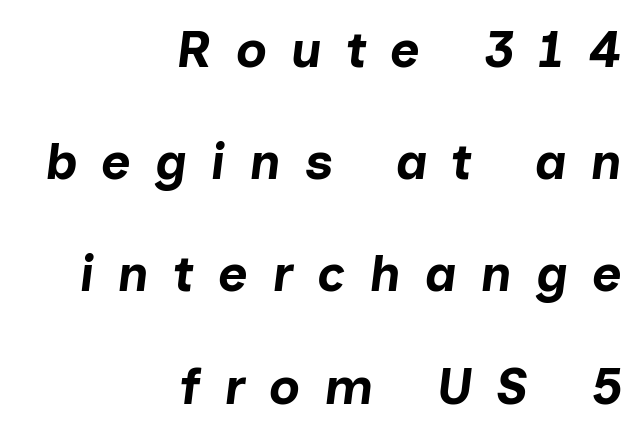
The image shows 51 px bold type, italic (leaning right); set right-aligned, loose line spacing (2.2x), unusually wide letter spacing (+0.47 em), not underlined; low stroke contrast and a medium x-height.
